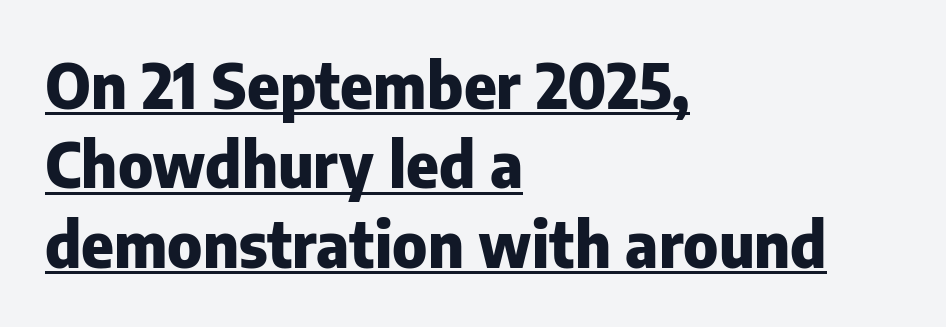
The type is set solid horizontally, with unmodified tracking. The glyphs in this specimen are sans serif. The axis of the letterforms is exactly vertical. Line spacing here is normal.
